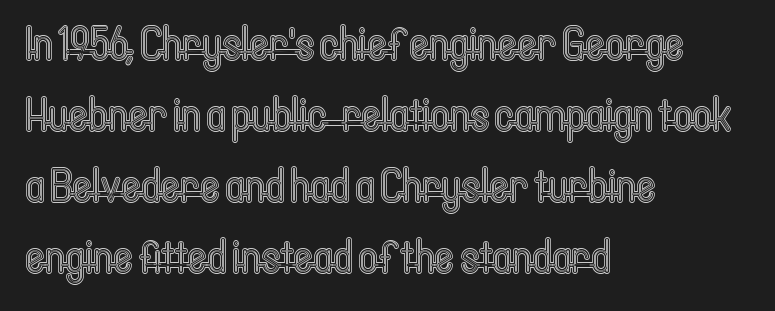
The image shows 47 px condensed type, upright; set left-aligned, normal line spacing (1.51x), normal letter spacing, not underlined; a medium x-height.
